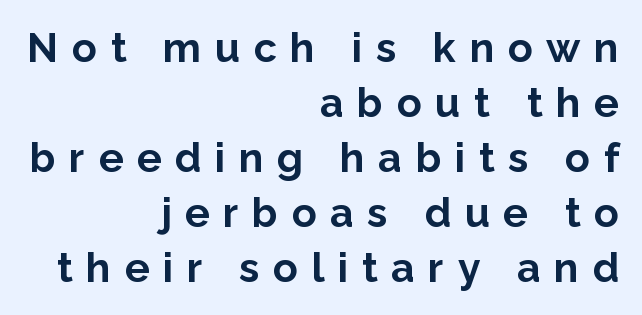
You'd pick this weight for a headline — it's a proper bold. The letters are spread apart with noticeably loose tracking. Upright lettering throughout. Regarding leading, the lines here are spaced in the standard way.
